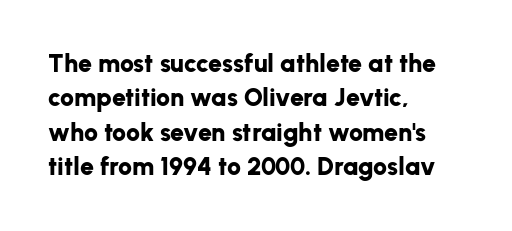
{"italic": "no", "bold": "yes", "underline": "no", "align": "left", "line_spacing": "normal", "line_spacing_ratio": 1.38, "letter_spacing": "normal", "letter_spacing_em": 0.0, "glyph_px": 25}
